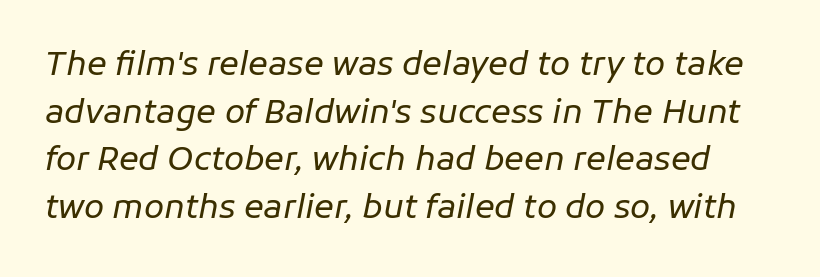
The specimen reads as italic at a glance. Is the letter spacing exaggerated? No — it looks like the ordinary default. One glance says typical: line gaps are just what's usual. Nobody drew a line under any word here.
